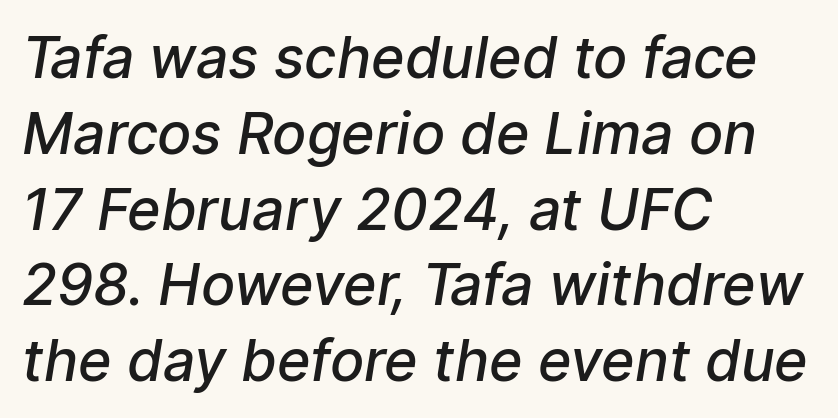
{"serif": "no", "bold": "semi", "weight": "semibold", "width": "normal", "stroke_contrast": "low", "x_height": "medium", "monospaced": "no", "underline": "no", "align": "left", "line_spacing": "normal", "line_spacing_ratio": 1.33, "letter_spacing": "normal", "letter_spacing_em": 0.0, "glyph_px": 57}
